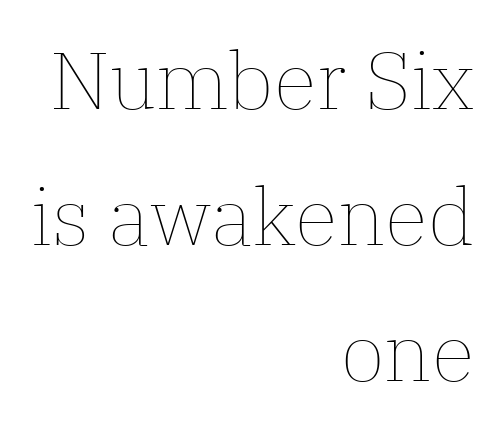
{"italic": "no", "bold": "no", "weight": "thin", "width": "normal", "stroke_contrast": "low", "x_height": "medium", "monospaced": "no", "underline": "no", "align": "right", "line_spacing": "normal", "line_spacing_ratio": 1.7, "letter_spacing": "normal", "letter_spacing_em": 0.0, "glyph_px": 80}
